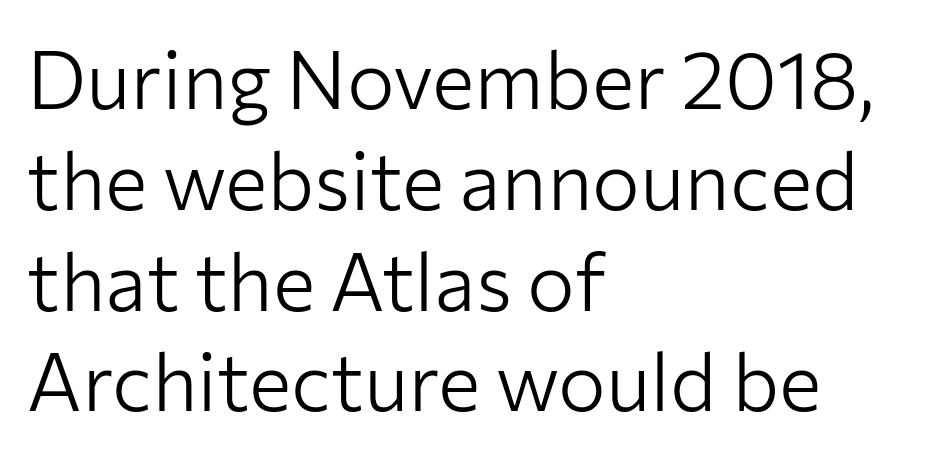
I'd call this a sans setting — the letters go barefoot. Vertical strokes here are truly vertical. This rendering uses left alignment, leaving the right contour irregular. The vertical gap from one line to the next is medium. The face used here is proportionally spaced, like ordinary book or web type. Letters rest on an invisible, unmarked baseline.
